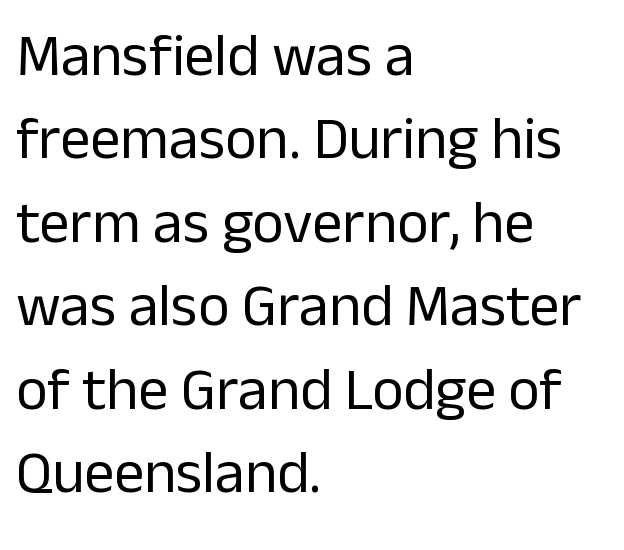
This is not heavy type; no bold has been used. Designer's note — italics off, roman on. Where is the straight margin? On the left. One glance says typical: line gaps are just what's usual. Varying glyph widths throughout — classic text-font behaviour.
